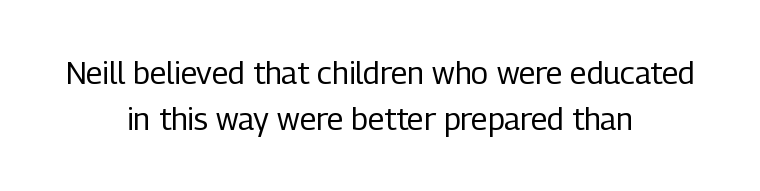
{"serif": "no", "italic": "no", "bold": "no", "weight": "regular", "width": "condensed", "stroke_contrast": "low", "x_height": "medium", "monospaced": "no", "underline": "no", "align": "center", "line_spacing": "normal", "line_spacing_ratio": 1.49, "letter_spacing": "normal", "letter_spacing_em": 0.0, "glyph_px": 31}
